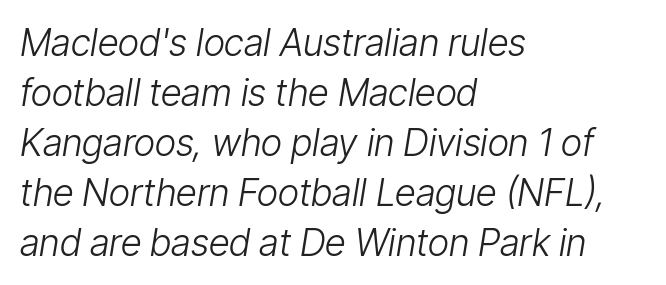
The image shows 37 px light, condensed type, italic (leaning right); set left-aligned, normal line spacing (1.35x), normal letter spacing, not underlined; low stroke contrast and a medium x-height.
